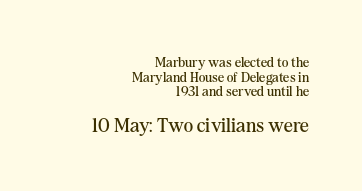
The image shows 20 px text type, upright; set right-aligned, tight line spacing (1.05x), normal letter spacing, not underlined; the second (bottom) block is 1.43x larger.
